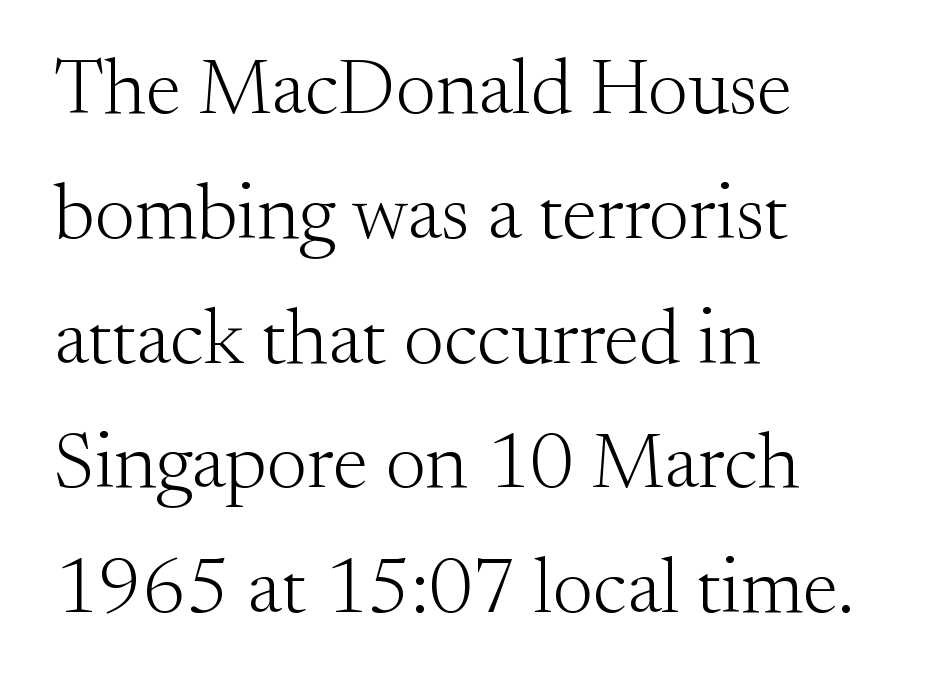
Q: Is the text bold? A: No.
Q: Is the text italic (slanted)? A: No, it is upright.
Q: Is the typeface a serif or a sans-serif typeface? A: Serif.
Q: Is the text underlined? A: No.
Q: How is the paragraph aligned? A: Left-aligned.
Q: Is the spacing between letters normal or unusually wide? A: Normal.
Q: Is the spacing between lines tight, normal or loose? A: Normal.
Q: Width (condensed, normal, or wide)? A: Normal.
Q: Stroke contrast? A: Medium.
Q: x-height? A: Small.
Q: Monospaced? A: No.
